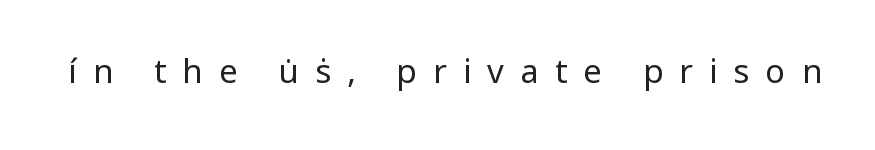
The image shows 33 px regular-weight sans-serif type, upright; set unusually wide letter spacing (+0.49 em), not underlined; low stroke contrast and a medium x-height.
